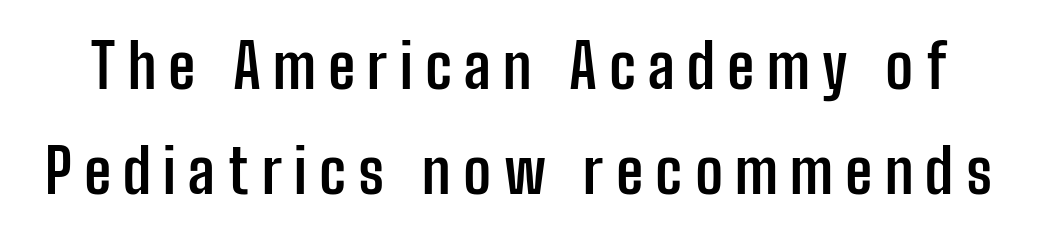
The image shows 61 px semibold, condensed sans-serif type, upright; set line spacing 1.72x, unusually wide letter spacing (+0.2 em), not underlined; low stroke contrast and a medium x-height.
